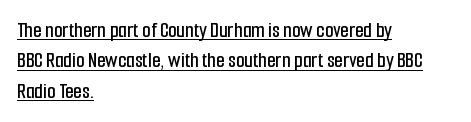
Leftover space on each line is placed entirely after the last word. The lines sit at an ordinary, default distance from one another. Characters remain perfectly vertical along every line. The line texture is even and compact thanks to regular tracking.
